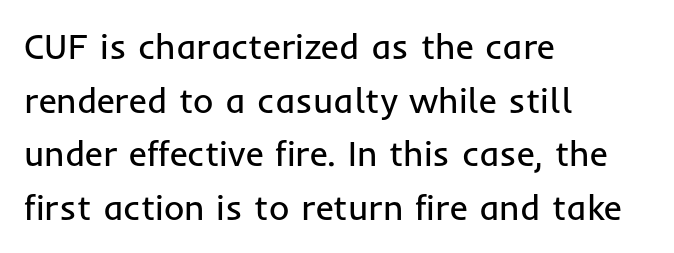
{"serif": "no", "italic": "no", "bold": "no", "weight": "regular", "width": "normal", "stroke_contrast": "low", "x_height": "medium", "monospaced": "no", "underline": "no", "align": "left", "line_spacing": "normal", "line_spacing_ratio": 1.53, "letter_spacing": "normal", "letter_spacing_em": 0.0, "glyph_px": 35}
